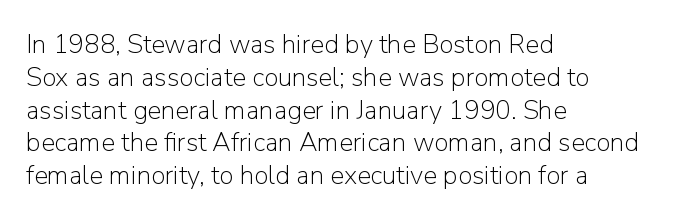
Check the space under the baseline: it is left empty. Posture: upright roman. Is the type heavy? It reads as light-to-regular instead. One-word summary of the alignment: left. The line-height multiplier appears to be the usual default.
